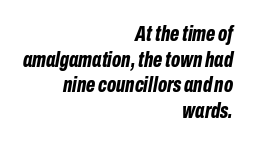
Q: Is the text bold? A: Yes.
Q: Is the text italic (slanted)? A: Yes, it leans right by about 10 degrees.
Q: Is the text underlined? A: No.
Q: How is the paragraph aligned? A: Right-aligned.
Q: Is the spacing between letters normal or unusually wide? A: Normal.
